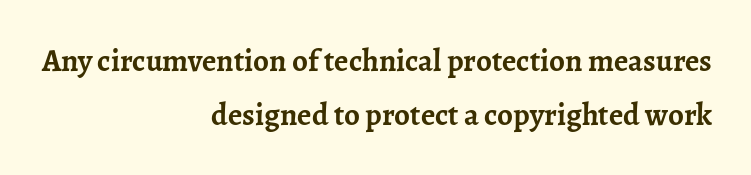
The image shows 31 px semibold serif type, upright; set right-aligned, line spacing 1.73x, normal letter spacing, not underlined; low stroke contrast and a medium x-height.
